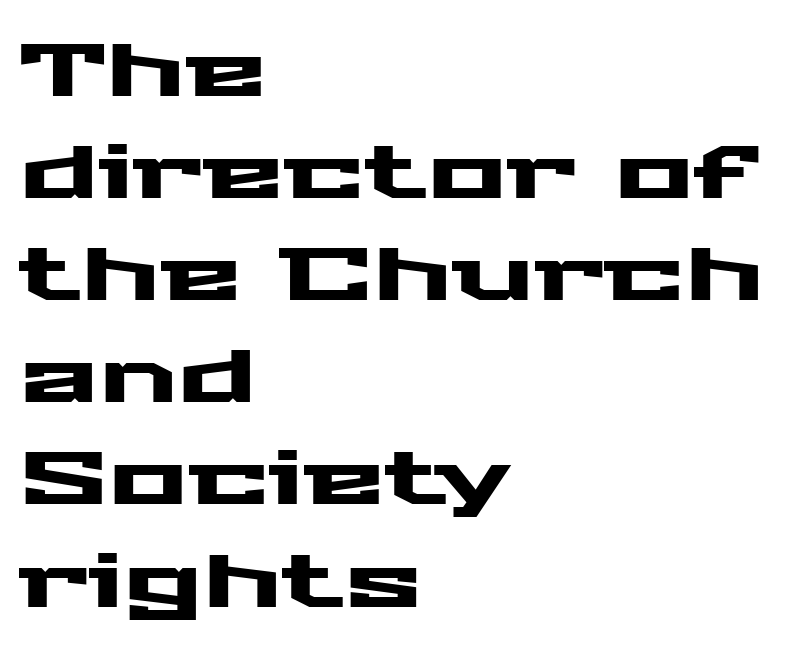
{"serif": "no", "italic": "no", "width": "wide", "stroke_contrast": "medium", "x_height": "medium", "monospaced": "no", "underline": "no", "align": "left", "line_spacing": "normal", "line_spacing_ratio": 1.38, "letter_spacing": "normal", "letter_spacing_em": 0.0, "glyph_px": 74}
